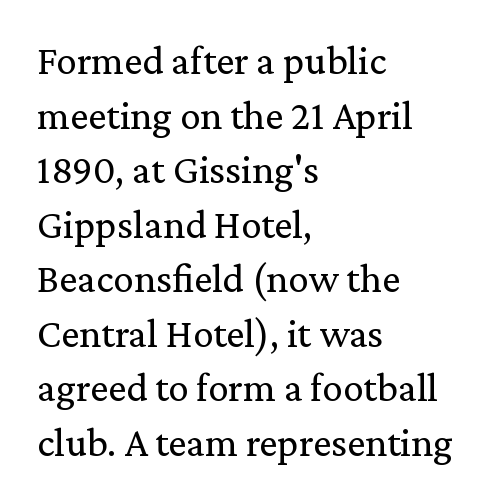
Q: Is the text bold? A: No.
Q: Is the text italic (slanted)? A: No, it is upright.
Q: Is the typeface a serif or a sans-serif typeface? A: Serif.
Q: Is the text underlined? A: No.
Q: How is the paragraph aligned? A: Left-aligned.
Q: Is the spacing between letters normal or unusually wide? A: Normal.
Q: Is the spacing between lines tight, normal or loose? A: Normal.
Q: Width (condensed, normal, or wide)? A: Normal.
Q: Stroke contrast? A: Low.
Q: x-height? A: Medium.
Q: Monospaced? A: No.
